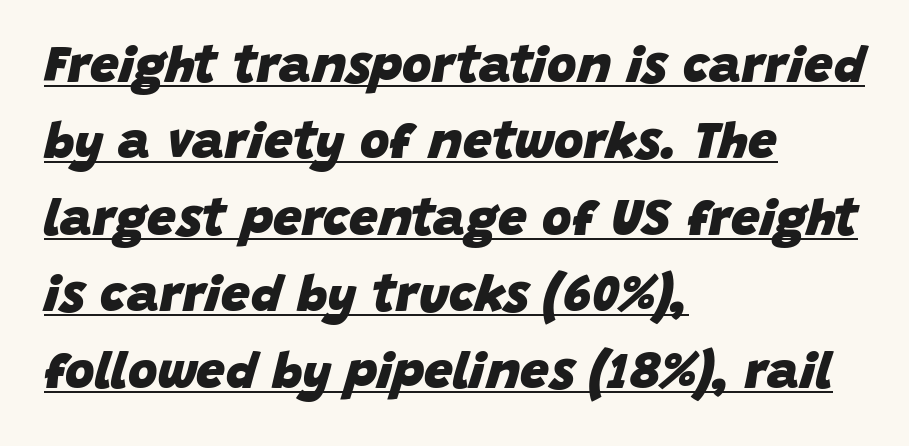
The image shows 51 px heavy type, italic (leaning right); set left-aligned, normal line spacing (1.5x), normal letter spacing, underlined; low stroke contrast and a large x-height.
